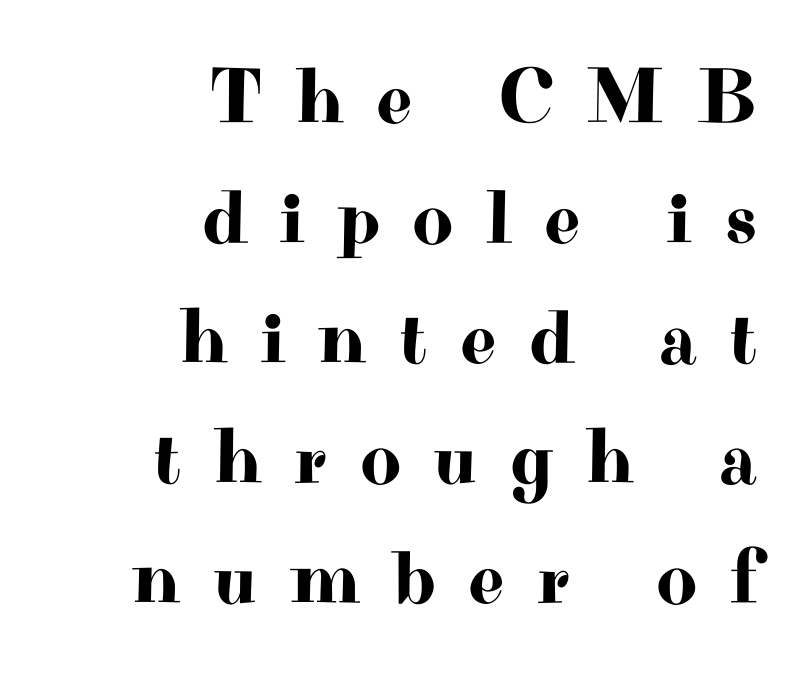
Q: Is the text italic (slanted)? A: No, it is upright.
Q: Is the typeface a serif or a sans-serif typeface? A: Serif.
Q: Is the text underlined? A: No.
Q: How is the paragraph aligned? A: Right-aligned.
Q: Is the spacing between letters normal or unusually wide? A: Unusually wide.
Q: Is the spacing between lines tight, normal or loose? A: Normal.
Q: Width (condensed, normal, or wide)? A: Wide.
Q: Stroke contrast? A: High.
Q: x-height? A: Small.
Q: Monospaced? A: No.
